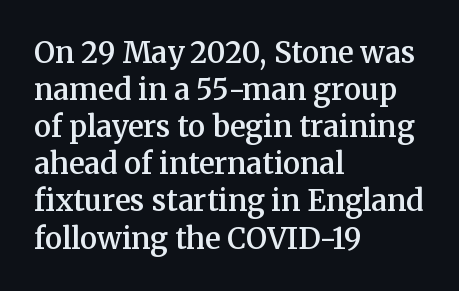
{"serif": "yes", "italic": "no", "bold": "semi", "weight": "semibold", "width": "normal", "stroke_contrast": "medium", "x_height": "medium", "monospaced": "no", "underline": "no", "align": "left", "line_spacing": "normal", "line_spacing_ratio": 1.28, "letter_spacing": "normal", "letter_spacing_em": 0.0, "glyph_px": 29}
